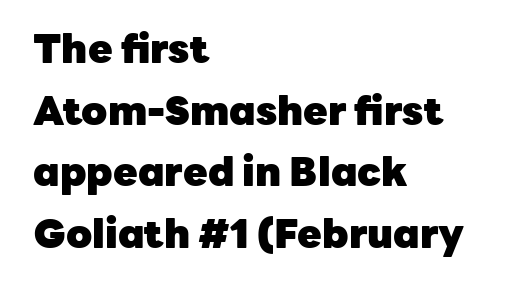
This sample uses a sans-serif face. Heft: maximum for text — a bold. Horizontal bands of white between lines are of average thickness. The text block is weighted toward the left margin, trailing off unevenly rightward.
